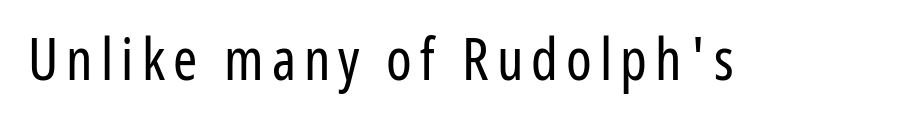
The image shows 58 px regular-weight, condensed sans-serif type, upright; set not underlined; low stroke contrast and a medium x-height.
